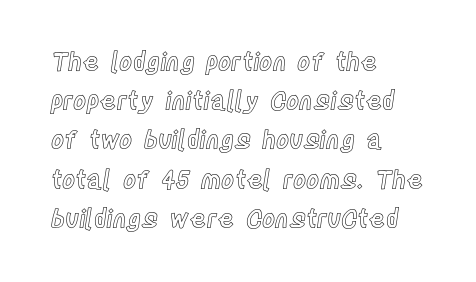
The foot of each line stays bare and open. Characters follow at the spacing the type designer built in. Line spacing here is normal.
